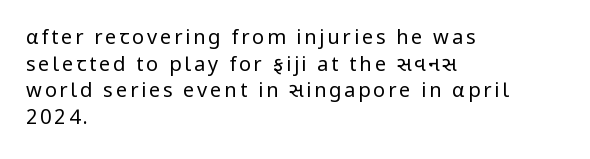
The weight would be labelled regular, book, light, or lighter still. Tall strokes in this sample are plumb rather than angled. Where is the straight margin? On the left. The string is rendered with underlining switched off.
